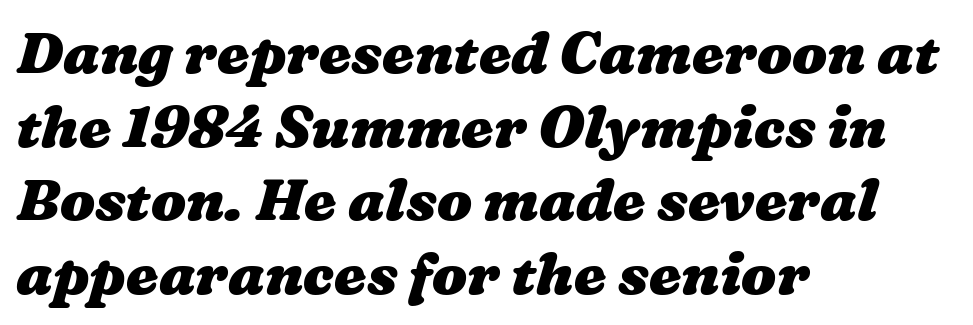
The image shows 58 px heavy, wide type; set left-aligned, normal line spacing (1.27x), normal letter spacing, not underlined; medium stroke contrast and a medium x-height.
